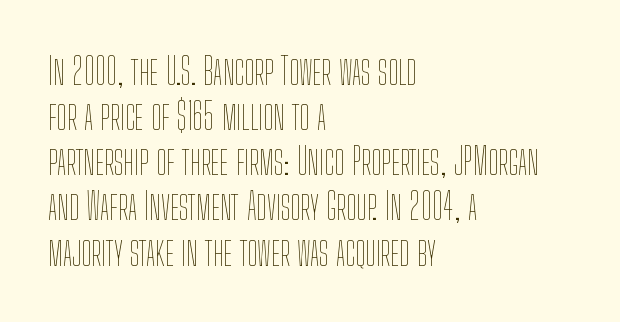
{"italic": "no", "bold": "no", "weight": "thin", "width": "condensed", "stroke_contrast": "low", "x_height": "medium", "monospaced": "no", "underline": "no", "align": "left", "line_spacing_ratio": 1.22, "letter_spacing": "normal", "letter_spacing_em": 0.0, "glyph_px": 37}
